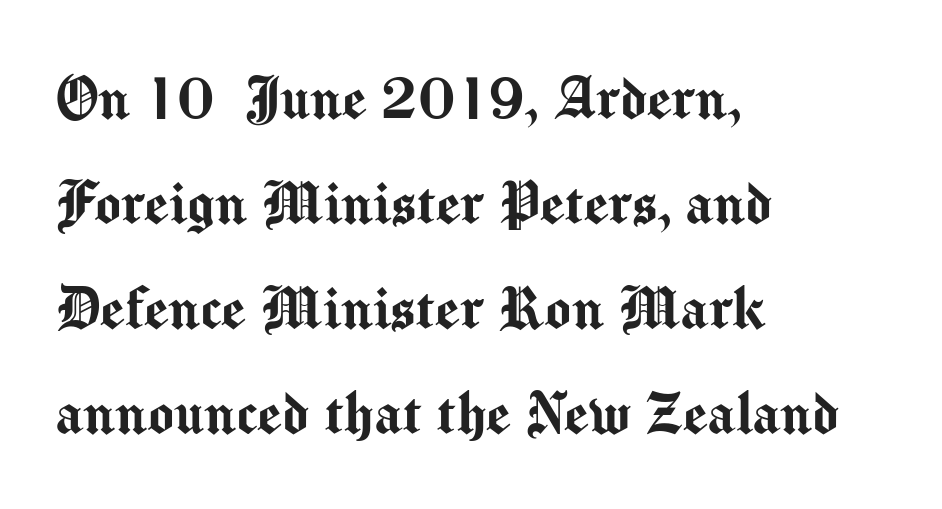
Q: Is the text italic (slanted)? A: No, it is upright.
Q: Is the typeface a serif or a sans-serif typeface? A: Sans-serif.
Q: Is the text underlined? A: No.
Q: How is the paragraph aligned? A: Left-aligned.
Q: Is the spacing between letters normal or unusually wide? A: Normal.
Q: Is the spacing between lines tight, normal or loose? A: Normal.
Q: Width (condensed, normal, or wide)? A: Normal.
Q: Stroke contrast? A: Medium.
Q: x-height? A: Medium.
Q: Monospaced? A: No.
